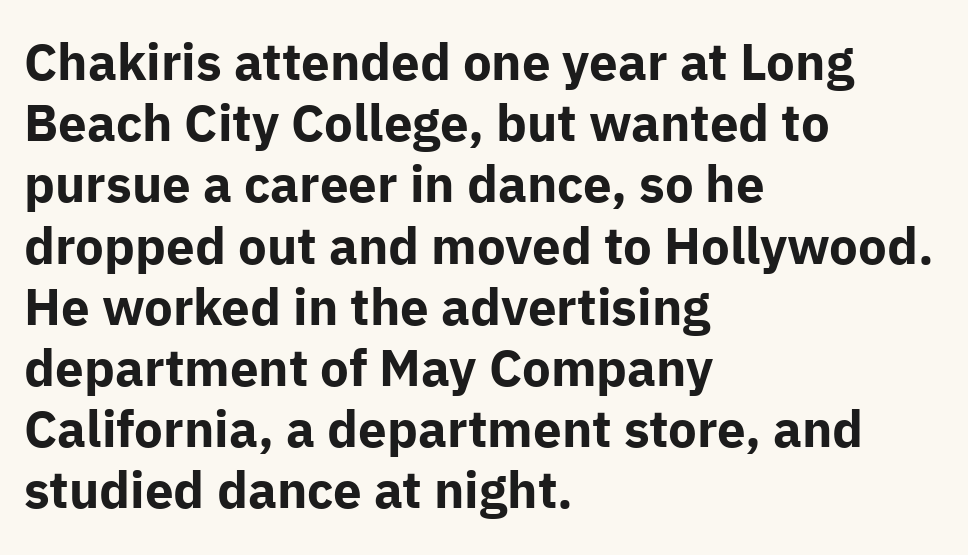
Q: Is the text bold? A: Yes.
Q: Is the text italic (slanted)? A: No, it is upright.
Q: Is the typeface a serif or a sans-serif typeface? A: Sans-serif.
Q: Is the text underlined? A: No.
Q: How is the paragraph aligned? A: Left-aligned.
Q: Is the spacing between letters normal or unusually wide? A: Normal.
Q: Width (condensed, normal, or wide)? A: Normal.
Q: Stroke contrast? A: Low.
Q: x-height? A: Medium.
Q: Monospaced? A: No.
